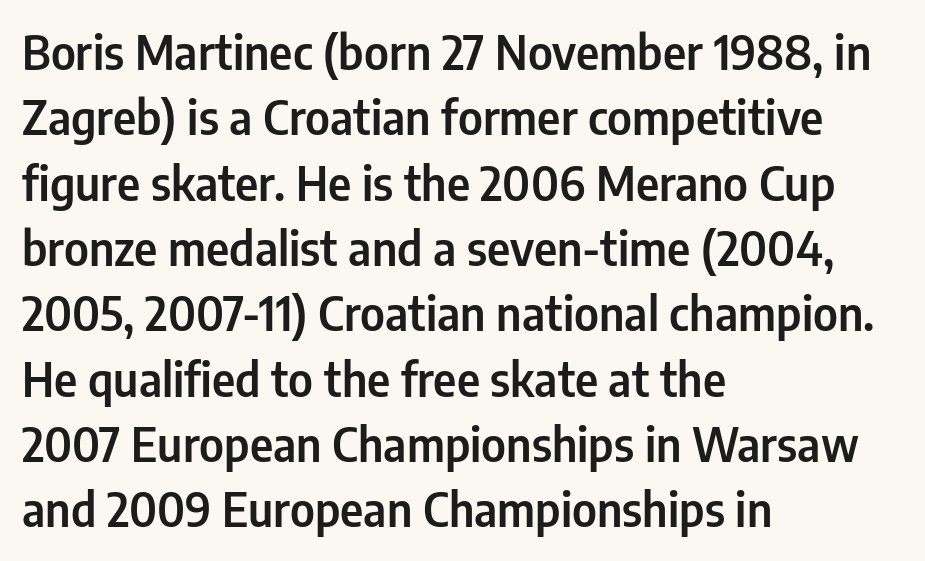
Q: Is the text italic (slanted)? A: No, it is upright.
Q: Is the typeface a serif or a sans-serif typeface? A: Sans-serif.
Q: Is the text underlined? A: No.
Q: How is the paragraph aligned? A: Left-aligned.
Q: Is the spacing between letters normal or unusually wide? A: Normal.
Q: Is the spacing between lines tight, normal or loose? A: Normal.
Q: Width (condensed, normal, or wide)? A: Condensed.
Q: Stroke contrast? A: Low.
Q: x-height? A: Medium.
Q: Monospaced? A: No.
